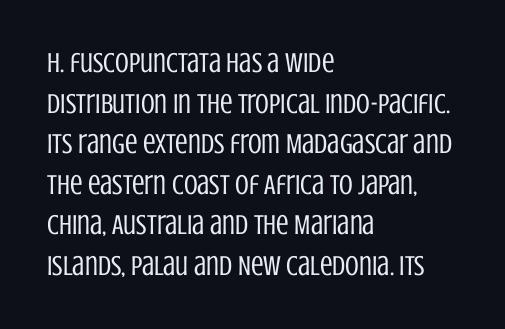
Q: Is the text bold? A: No.
Q: Is the text italic (slanted)? A: No, it is upright.
Q: Is the typeface a serif or a sans-serif typeface? A: Sans-serif.
Q: Is the text underlined? A: No.
Q: How is the paragraph aligned? A: Left-aligned.
Q: Is the spacing between letters normal or unusually wide? A: Normal.
Q: Is the spacing between lines tight, normal or loose? A: Normal.
Q: Width (condensed, normal, or wide)? A: Condensed.
Q: Stroke contrast? A: Low.
Q: x-height? A: Large.
Q: Monospaced? A: No.
